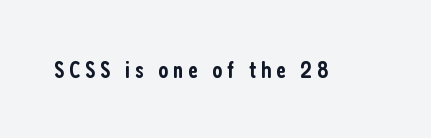
Posture: straight, roman, zero tilt. Rule under the text: the space is simply empty. Short note: letters widely spaced. The typesetting leans somewhat heavy: a semibold.
